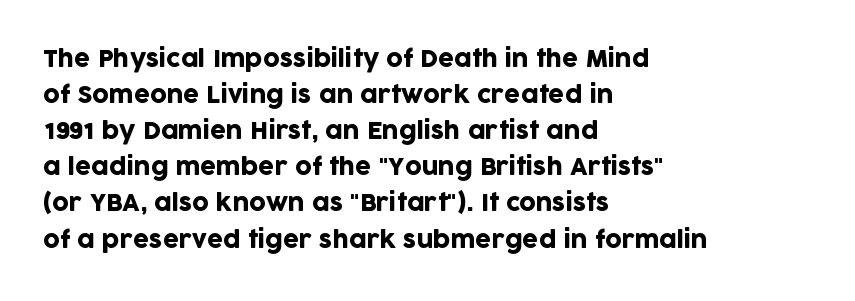
Regular leading. Check under the words: just untouched page. The type is set solid horizontally, with unmodified tracking. The paragraph has a hard left edge and a soft right edge.
